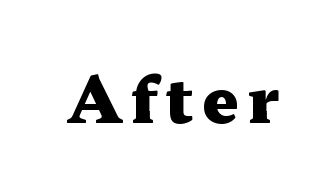
The typeface chosen for these lines features serifs. Bare-footed words on every line. The typography opts for an upright posture over an oblique one. Here the designer chose a conventional face with non-uniform glyph widths. Thick stems and heavy bowls — unmistakably bold.
